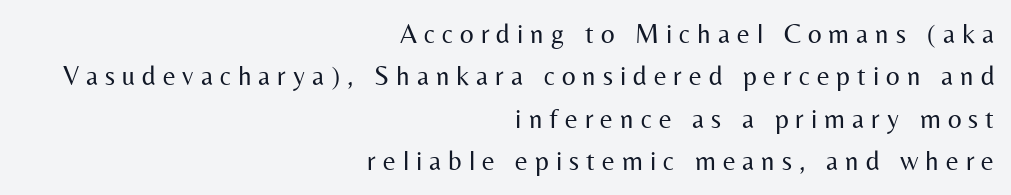
The image shows 27 px text type, upright; set right-aligned, normal line spacing (1.57x), unusually wide letter spacing (+0.26 em), not underlined.
